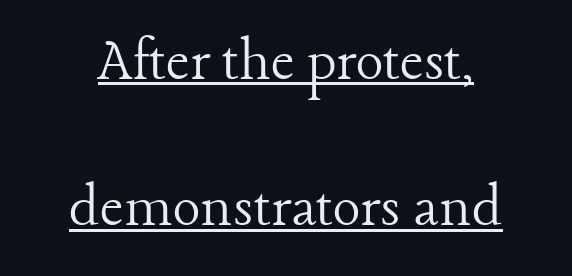
Q: Is the text bold? A: No.
Q: Is the text italic (slanted)? A: No, it is upright.
Q: Is the typeface a serif or a sans-serif typeface? A: Serif.
Q: Is the text underlined? A: Yes.
Q: How is the paragraph aligned? A: Centered.
Q: Is the spacing between letters normal or unusually wide? A: Normal.
Q: Is the spacing between lines tight, normal or loose? A: Loose.
Q: Width (condensed, normal, or wide)? A: Normal.
Q: Stroke contrast? A: Low.
Q: x-height? A: Medium.
Q: Monospaced? A: No.
